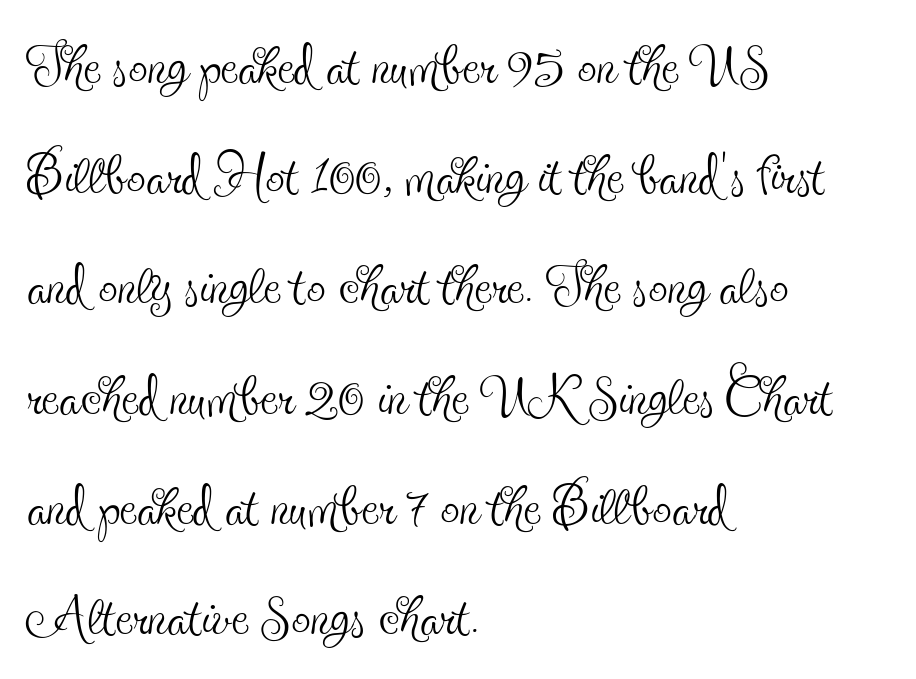
{"serif": "yes", "bold": "no", "weight": "thin", "width": "condensed", "x_height": "small", "monospaced": "no", "underline": "no", "align": "left", "line_spacing": "normal", "line_spacing_ratio": 1.45, "letter_spacing": "normal", "letter_spacing_em": 0.0, "glyph_px": 76}
